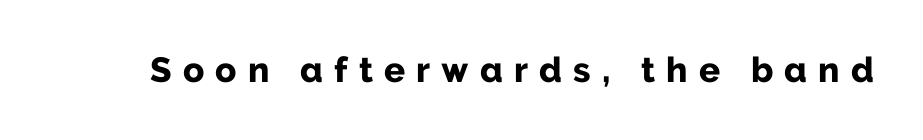
The image shows 35 px bold sans-serif type, upright; set unusually wide letter spacing (+0.32 em), not underlined; low stroke contrast and a medium x-height.
